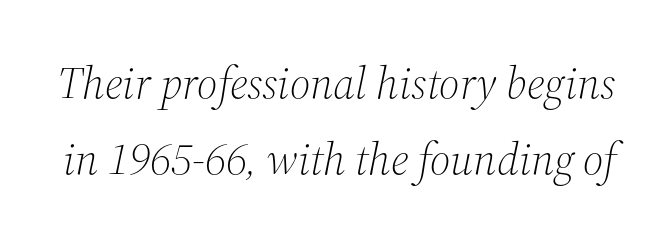
The image shows 45 px light serif type, italic (leaning right); set normal line spacing (1.68x), normal letter spacing, not underlined; medium stroke contrast and a medium x-height.
